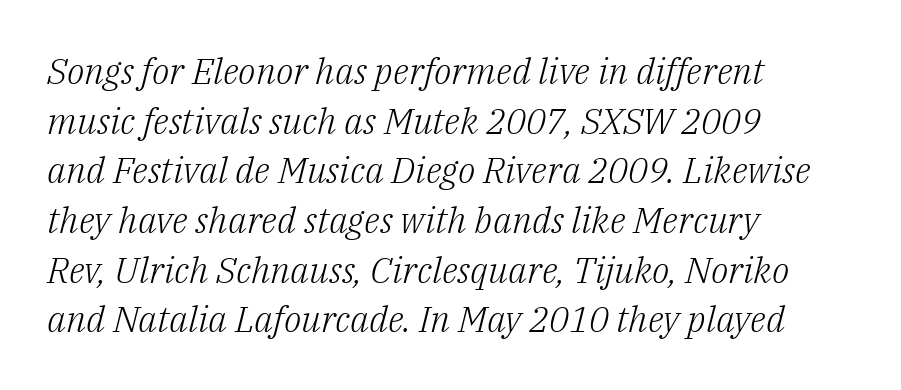
The image shows 36 px light serif type, italic (leaning right); set left-aligned, normal line spacing (1.38x), normal letter spacing, not underlined; low stroke contrast and a medium x-height.
